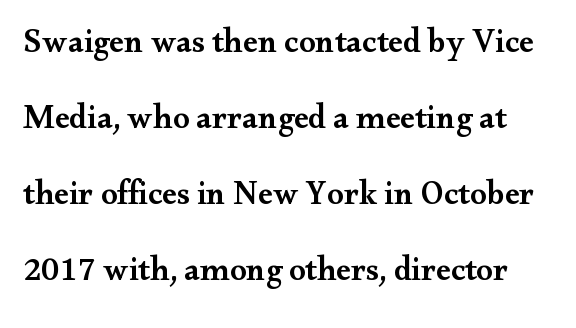
The image shows 33 px semibold, wide serif type, upright; set loose line spacing (2.3x), normal letter spacing, not underlined; medium stroke contrast and a small x-height.
